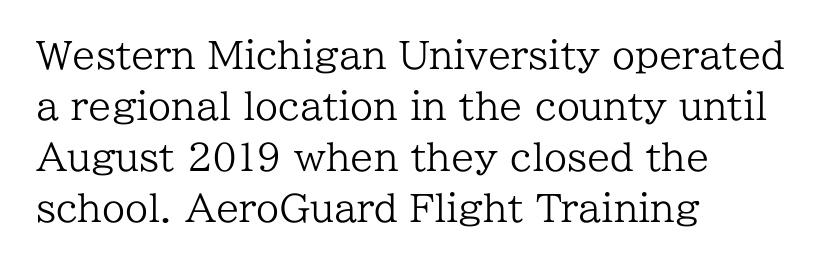
{"serif": "yes", "italic": "no", "bold": "no", "weight": "regular", "width": "normal", "stroke_contrast": "low", "x_height": "medium", "monospaced": "no", "underline": "no", "align": "left", "line_spacing": "normal", "line_spacing_ratio": 1.38, "letter_spacing": "normal", "letter_spacing_em": 0.0, "glyph_px": 37}
